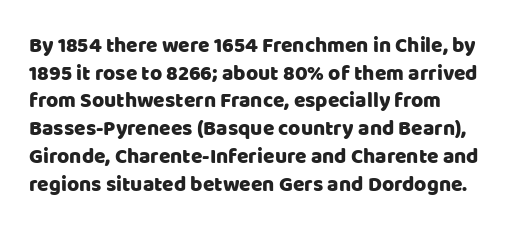
The image shows 21 px text type, upright; set left-aligned, normal line spacing (1.32x), normal letter spacing, not underlined.
